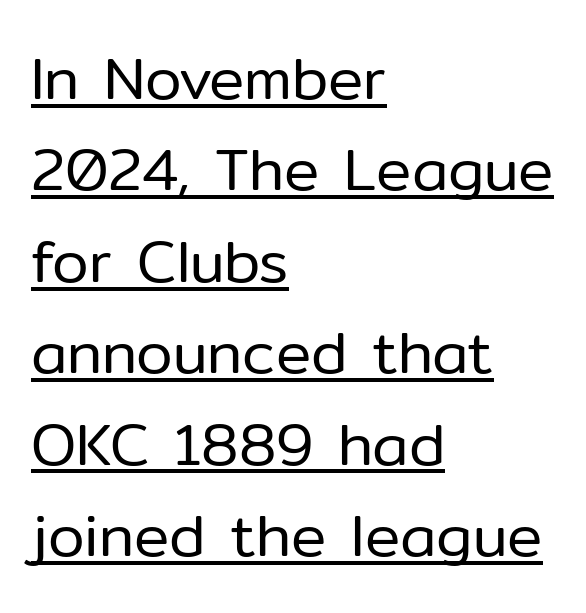
Casual observation: everything's shoved over to the left. Each stroke keeps to a modest, everyday thickness or less. Line spacing here is normal. These lines are rendered in a variable-pitch font. To sum up the face: it is a sans, with no serifs. Ascenders rise straight up at ninety degrees.
